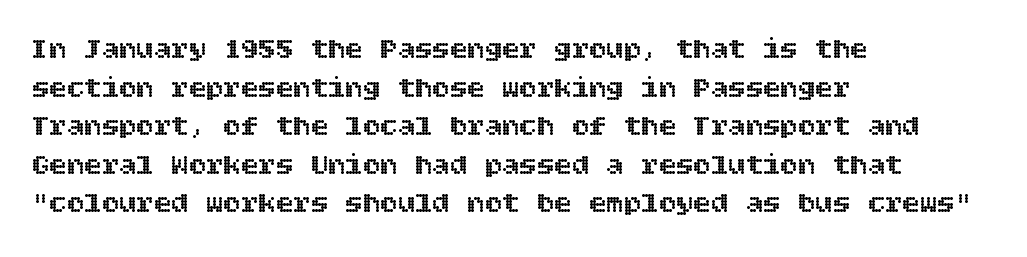
Q: Is the text italic (slanted)? A: No, it is upright.
Q: Is the text underlined? A: No.
Q: How is the paragraph aligned? A: Left-aligned.
Q: Is the spacing between letters normal or unusually wide? A: Normal.
Q: Is the spacing between lines tight, normal or loose? A: Normal.
Q: Width (condensed, normal, or wide)? A: Normal.
Q: x-height? A: Large.
